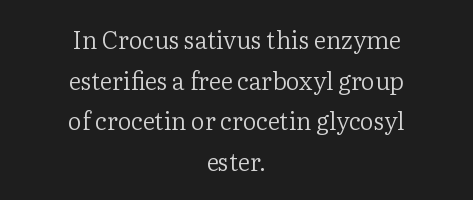
Nope, not italic — everything's standing straight. Students, note that the glyphs here touch the page at normal intervals. A normal amount of white space separates one row of letters from the next. Short and long lines alike share a common midpoint.
